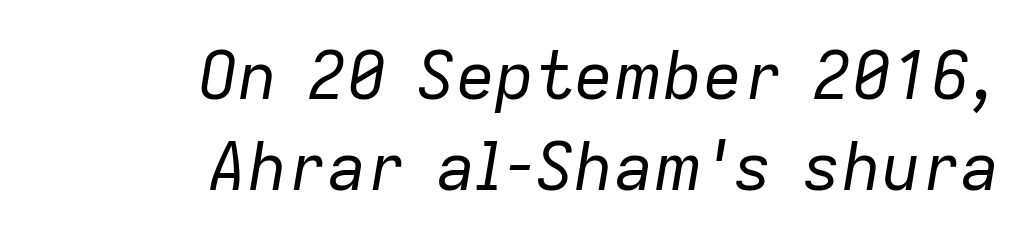
{"italic": "yes", "lean": "right", "slant_degrees": 9, "bold": "no", "weight": "regular", "width": "normal", "stroke_contrast": "low", "x_height": "medium", "monospaced": "no", "underline": "no", "align": "right", "line_spacing": "normal", "line_spacing_ratio": 1.38, "letter_spacing": "normal", "letter_spacing_em": 0.0, "glyph_px": 66}
